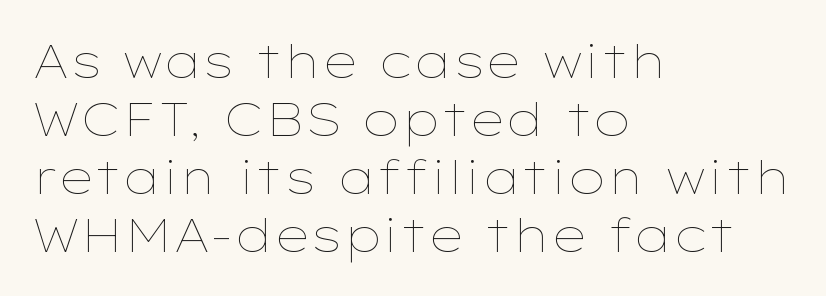
The image shows 46 px thin, wide type, upright; set left-aligned, normal line spacing (1.26x), normal letter spacing, not underlined; low stroke contrast and a medium x-height.
